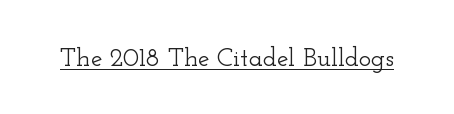
Q: Is the text italic (slanted)? A: No, it is upright.
Q: Is the text underlined? A: Yes.
Q: Is the spacing between letters normal or unusually wide? A: Normal.
